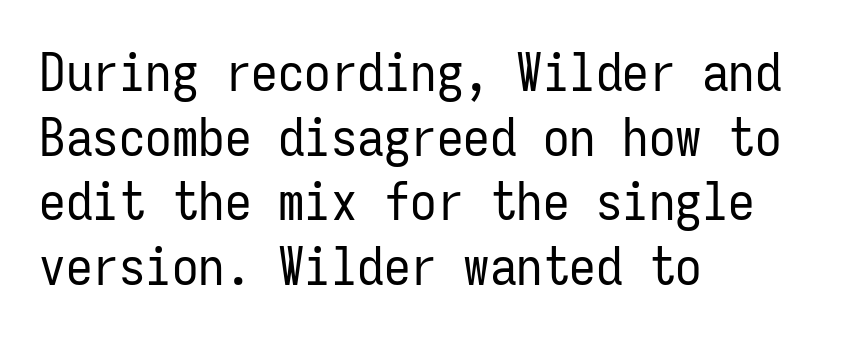
The image shows 53 px regular-weight, condensed sans-serif type, upright, monospaced; set left-aligned, line spacing 1.22x, normal letter spacing, not underlined; low stroke contrast and a medium x-height.
